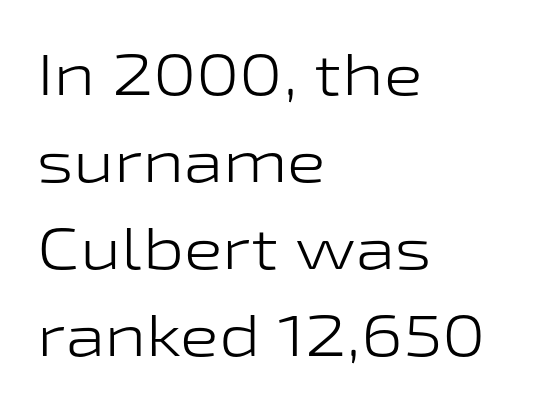
{"serif": "no", "italic": "no", "bold": "no", "weight": "light", "width": "wide", "stroke_contrast": "low", "x_height": "medium", "monospaced": "no", "underline": "no", "align": "left", "line_spacing": "normal", "line_spacing_ratio": 1.5, "letter_spacing": "normal", "letter_spacing_em": 0.0, "glyph_px": 58}
